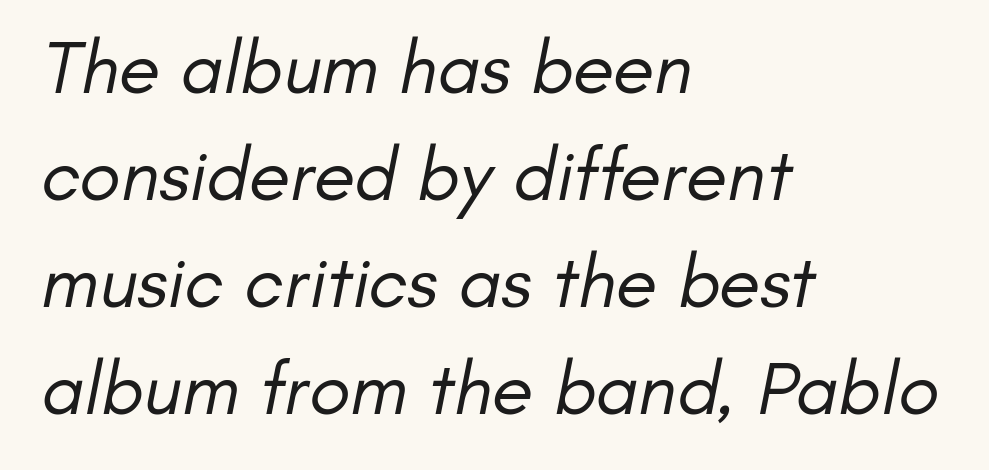
Q: Is the text bold? A: No.
Q: Is the typeface a serif or a sans-serif typeface? A: Sans-serif.
Q: Is the text underlined? A: No.
Q: How is the paragraph aligned? A: Left-aligned.
Q: Is the spacing between letters normal or unusually wide? A: Normal.
Q: Is the spacing between lines tight, normal or loose? A: Normal.
Q: Width (condensed, normal, or wide)? A: Normal.
Q: Stroke contrast? A: Low.
Q: x-height? A: Small.
Q: Monospaced? A: No.
